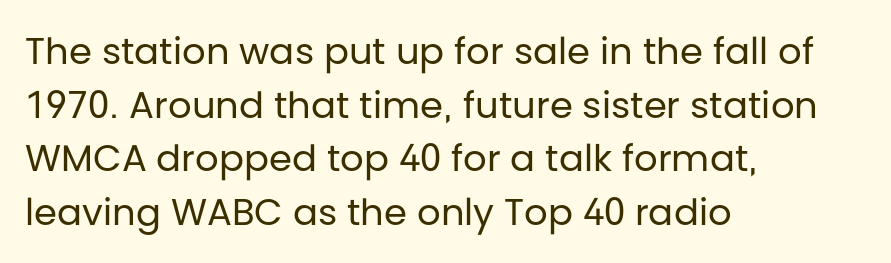
The image shows 37 px regular-weight sans-serif type, upright; set left-aligned, normal line spacing (1.45x), normal letter spacing, not underlined; low stroke contrast and a large x-height.
